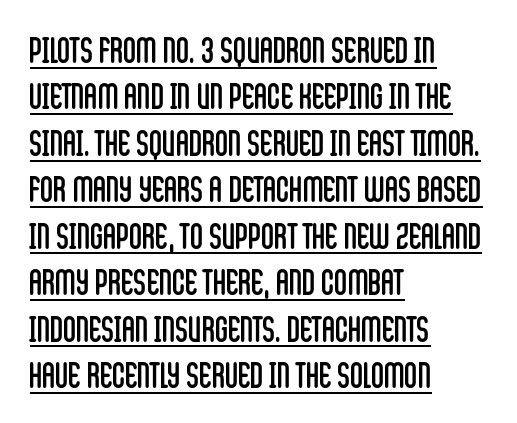
Q: Is the text bold? A: No.
Q: Is the text italic (slanted)? A: No, it is upright.
Q: Is the typeface a serif or a sans-serif typeface? A: Sans-serif.
Q: Is the text underlined? A: Yes.
Q: How is the paragraph aligned? A: Left-aligned.
Q: Is the spacing between letters normal or unusually wide? A: Normal.
Q: Is the spacing between lines tight, normal or loose? A: Normal.
Q: Width (condensed, normal, or wide)? A: Condensed.
Q: Stroke contrast? A: Low.
Q: x-height? A: Large.
Q: Monospaced? A: No.
